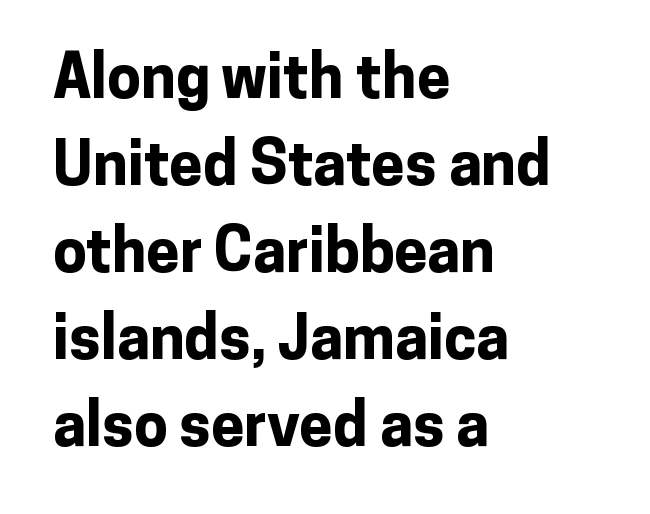
Q: Is the text bold? A: Yes.
Q: Is the text italic (slanted)? A: No, it is upright.
Q: Is the typeface a serif or a sans-serif typeface? A: Sans-serif.
Q: Is the text underlined? A: No.
Q: How is the paragraph aligned? A: Left-aligned.
Q: Is the spacing between letters normal or unusually wide? A: Normal.
Q: Is the spacing between lines tight, normal or loose? A: Normal.
Q: Width (condensed, normal, or wide)? A: Normal.
Q: Stroke contrast? A: Low.
Q: x-height? A: Medium.
Q: Monospaced? A: No.
